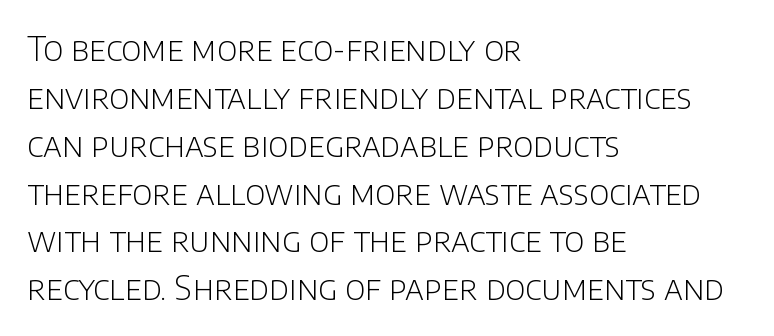
Q: Is the text bold? A: No.
Q: Is the text italic (slanted)? A: No, it is upright.
Q: Is the typeface a serif or a sans-serif typeface? A: Sans-serif.
Q: Is the text underlined? A: No.
Q: How is the paragraph aligned? A: Left-aligned.
Q: Is the spacing between letters normal or unusually wide? A: Normal.
Q: Is the spacing between lines tight, normal or loose? A: Normal.
Q: Width (condensed, normal, or wide)? A: Normal.
Q: Stroke contrast? A: Low.
Q: x-height? A: Large.
Q: Monospaced? A: No.
